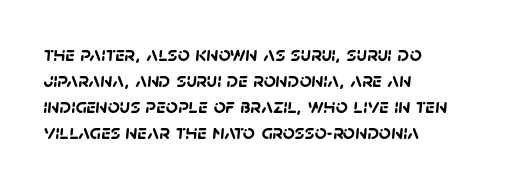
The image shows 21 px bold type; set left-aligned, line spacing 1.24x, normal letter spacing, not underlined.
